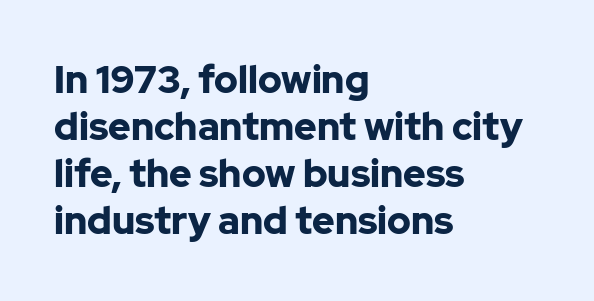
The image shows 38 px bold sans-serif type, upright; set left-aligned, line spacing 1.24x, normal letter spacing, not underlined; low stroke contrast and a medium x-height.
